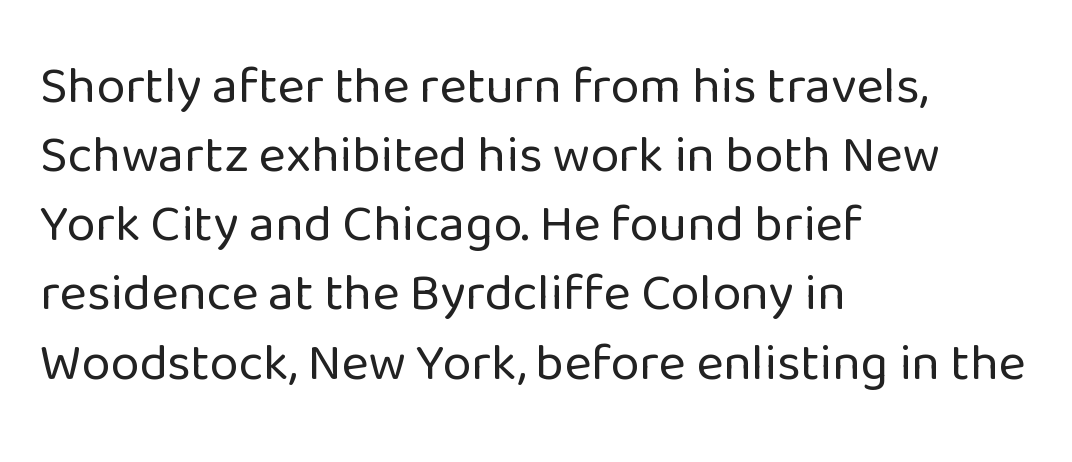
The image shows 52 px regular-weight sans-serif type, upright; set left-aligned, normal line spacing (1.33x), normal letter spacing, not underlined; low stroke contrast and a medium x-height.
